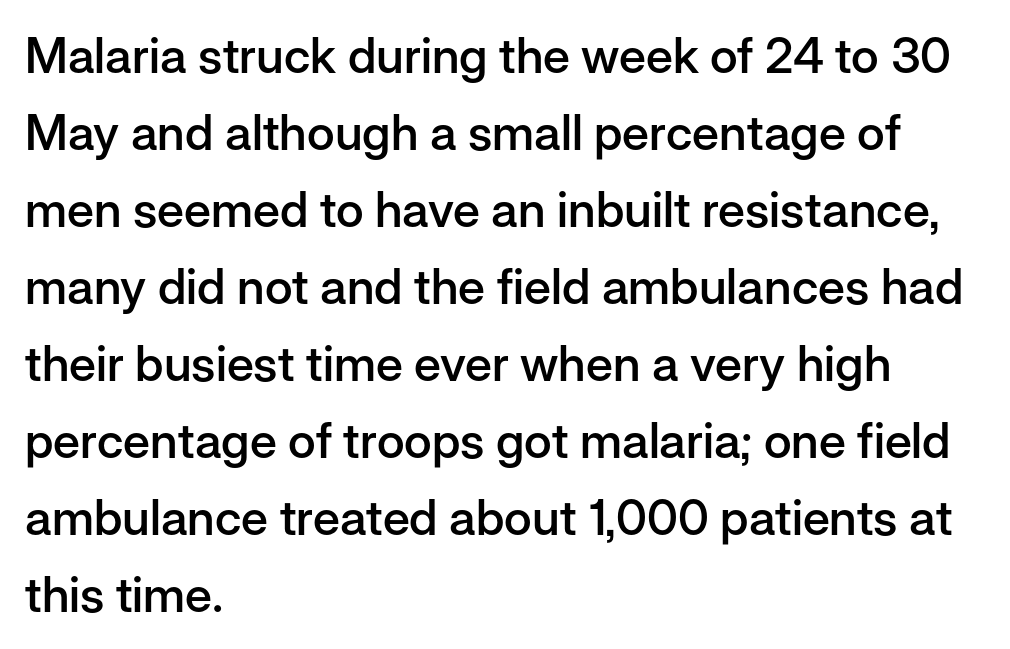
Q: Is the text bold? A: Semi-bold.
Q: Is the text italic (slanted)? A: No, it is upright.
Q: Is the typeface a serif or a sans-serif typeface? A: Sans-serif.
Q: Is the text underlined? A: No.
Q: How is the paragraph aligned? A: Left-aligned.
Q: Is the spacing between letters normal or unusually wide? A: Normal.
Q: Is the spacing between lines tight, normal or loose? A: Normal.
Q: Width (condensed, normal, or wide)? A: Normal.
Q: Stroke contrast? A: Low.
Q: x-height? A: Medium.
Q: Monospaced? A: No.
